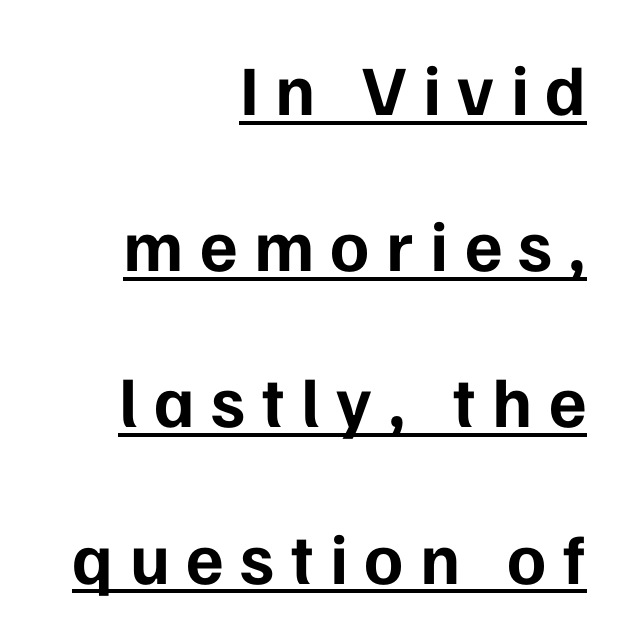
The image shows 71 px bold sans-serif type, upright; set right-aligned, loose line spacing (2.2x), unusually wide letter spacing (+0.23 em), underlined; low stroke contrast and a medium x-height.
